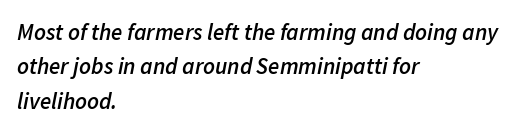
The image shows 23 px text type, italic (leaning right); set left-aligned, normal line spacing (1.5x), normal letter spacing, not underlined.
